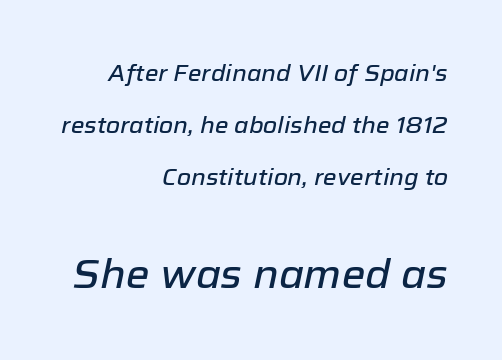
The image shows 40 px text type, italic (leaning right); set right-aligned, loose line spacing (2.26x), normal letter spacing, not underlined; the second (bottom) block is 1.74x larger; low stroke contrast and a medium x-height.
